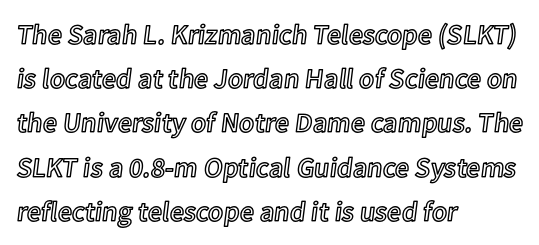
The image shows 28 px text type; set left-aligned, normal line spacing (1.58x), normal letter spacing, not underlined; a medium x-height.
